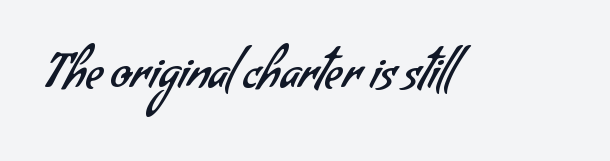
Q: Is the text bold? A: No.
Q: Is the typeface a serif or a sans-serif typeface? A: Sans-serif.
Q: Is the text underlined? A: No.
Q: Is the spacing between letters normal or unusually wide? A: Normal.
Q: Width (condensed, normal, or wide)? A: Normal.
Q: Stroke contrast? A: Low.
Q: x-height? A: Small.
Q: Monospaced? A: No.
